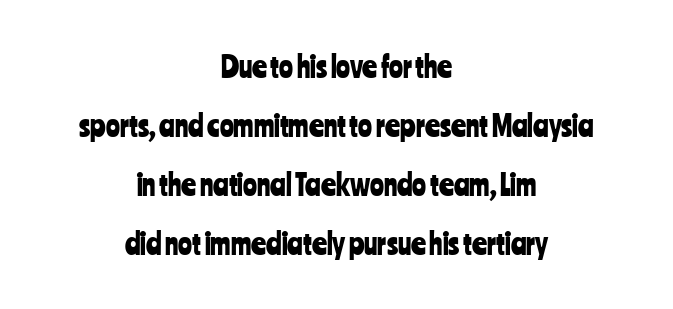
The image shows 29 px condensed sans-serif type, upright; set centered, loose line spacing (2.04x), normal letter spacing, not underlined; low stroke contrast and a medium x-height.
